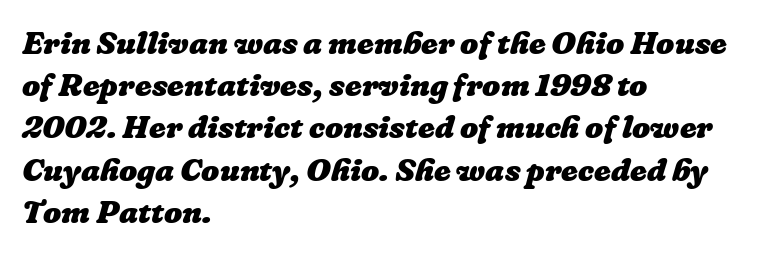
Q: Is the text bold? A: Yes.
Q: Is the text underlined? A: No.
Q: How is the paragraph aligned? A: Left-aligned.
Q: Is the spacing between letters normal or unusually wide? A: Normal.
Q: Is the spacing between lines tight, normal or loose? A: Normal.
Q: Width (condensed, normal, or wide)? A: Normal.
Q: Stroke contrast? A: Low.
Q: x-height? A: Medium.
Q: Monospaced? A: No.
